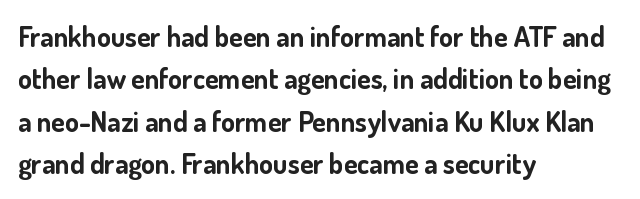
Q: Is the text bold? A: Yes.
Q: Is the text italic (slanted)? A: No, it is upright.
Q: Is the typeface a serif or a sans-serif typeface? A: Sans-serif.
Q: Is the text underlined? A: No.
Q: How is the paragraph aligned? A: Left-aligned.
Q: Is the spacing between letters normal or unusually wide? A: Normal.
Q: Is the spacing between lines tight, normal or loose? A: Normal.
Q: Width (condensed, normal, or wide)? A: Normal.
Q: Stroke contrast? A: Low.
Q: x-height? A: Small.
Q: Monospaced? A: No.
